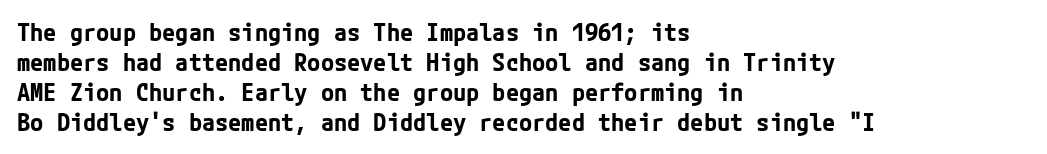
The image shows 24 px bold type, upright; set left-aligned, normal line spacing (1.25x), normal letter spacing, not underlined.
